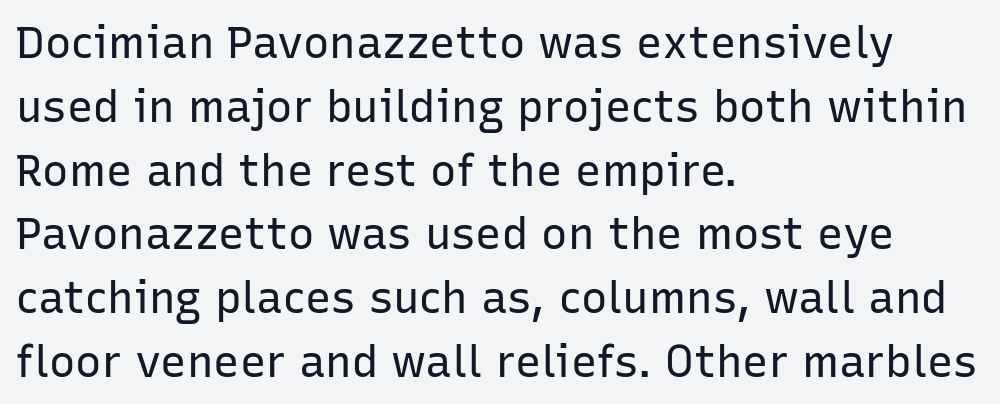
Weight: not bold — regular or lighter. The words here are not underlined. The vertical gap from one line to the next is medium. The face used here is a sans, in the tradition of grotesques and geometrics. Compared with typical body copy, the letter spacing here is the same.
